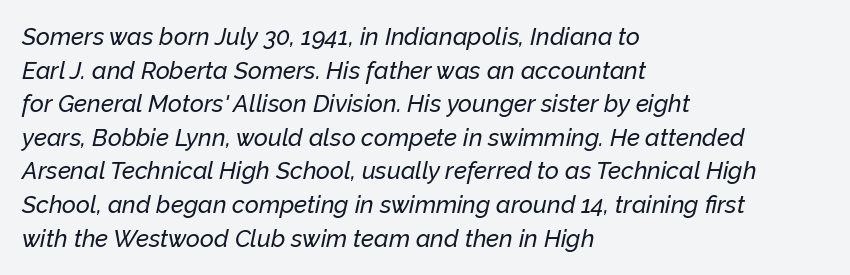
A classic flush-left, rag-right setting is used for this passage. The glyphs look as if they've been sheared to an angle. The letterforms sit shoulder to shoulder at normal distance. The designer left line spacing at the default. Words float on clear page, feet unadorned.
